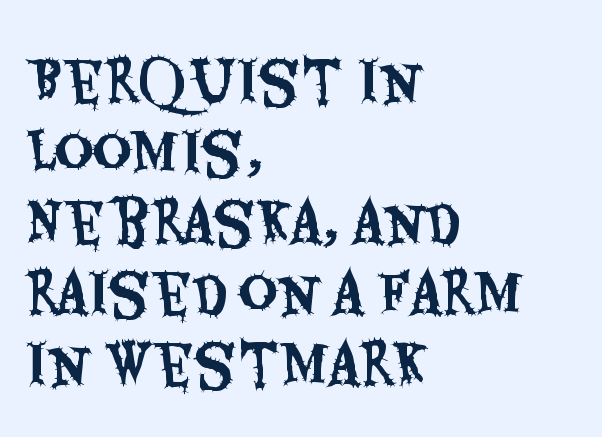
{"serif": "no", "italic": "no", "width": "condensed", "stroke_contrast": "medium", "x_height": "large", "monospaced": "no", "underline": "no", "align": "left", "line_spacing": "normal", "line_spacing_ratio": 1.31, "letter_spacing": "normal", "letter_spacing_em": 0.0, "glyph_px": 54}
